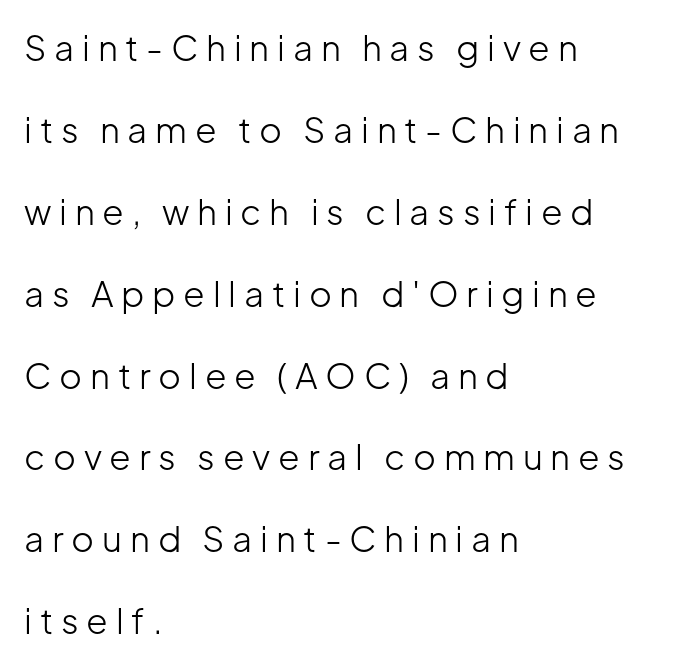
Baseline-to-baseline distance is far greater than the letter height. The ragged edge is on the right, which tells us the setting is flush left. The cut favours lightness, reaching ordinary text weight at its darkest. Check the space under the baseline: it is left empty. Character widths vary here, with narrow letters taking less room than wide ones.
